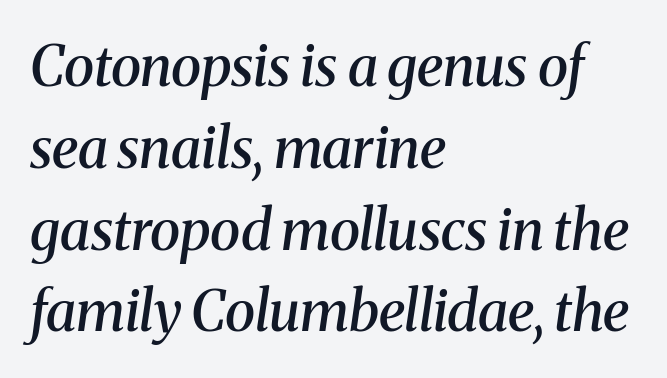
Q: Is the text bold? A: Semi-bold.
Q: Is the text italic (slanted)? A: Yes, it leans right by about 8 degrees.
Q: Is the typeface a serif or a sans-serif typeface? A: Serif.
Q: Is the text underlined? A: No.
Q: How is the paragraph aligned? A: Left-aligned.
Q: Is the spacing between letters normal or unusually wide? A: Normal.
Q: Is the spacing between lines tight, normal or loose? A: Normal.
Q: Width (condensed, normal, or wide)? A: Normal.
Q: Stroke contrast? A: Medium.
Q: x-height? A: Medium.
Q: Monospaced? A: No.
